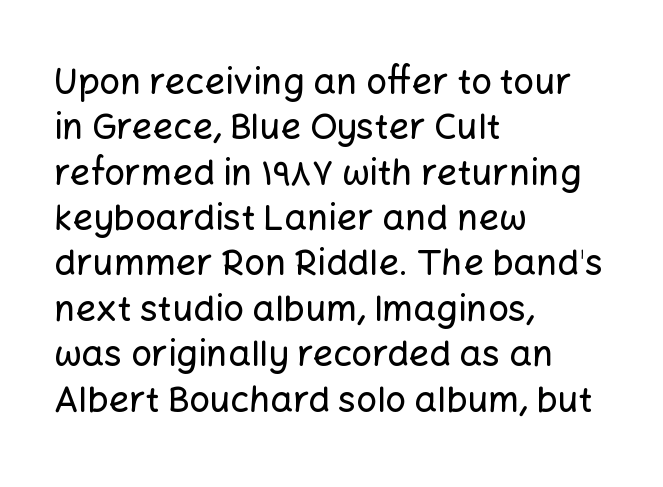
Q: Is the text italic (slanted)? A: No, it is upright.
Q: Is the typeface a serif or a sans-serif typeface? A: Sans-serif.
Q: Is the text underlined? A: No.
Q: How is the paragraph aligned? A: Left-aligned.
Q: Is the spacing between letters normal or unusually wide? A: Normal.
Q: Is the spacing between lines tight, normal or loose? A: Normal.
Q: Width (condensed, normal, or wide)? A: Normal.
Q: Stroke contrast? A: Low.
Q: x-height? A: Medium.
Q: Monospaced? A: No.
